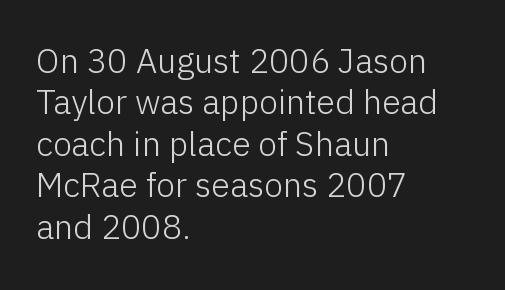
{"serif": "no", "italic": "no", "bold": "no", "weight": "light", "width": "normal", "stroke_contrast": "low", "x_height": "medium", "monospaced": "no", "underline": "no", "align": "left", "line_spacing_ratio": 1.22, "letter_spacing": "normal", "letter_spacing_em": 0.0, "glyph_px": 34}
